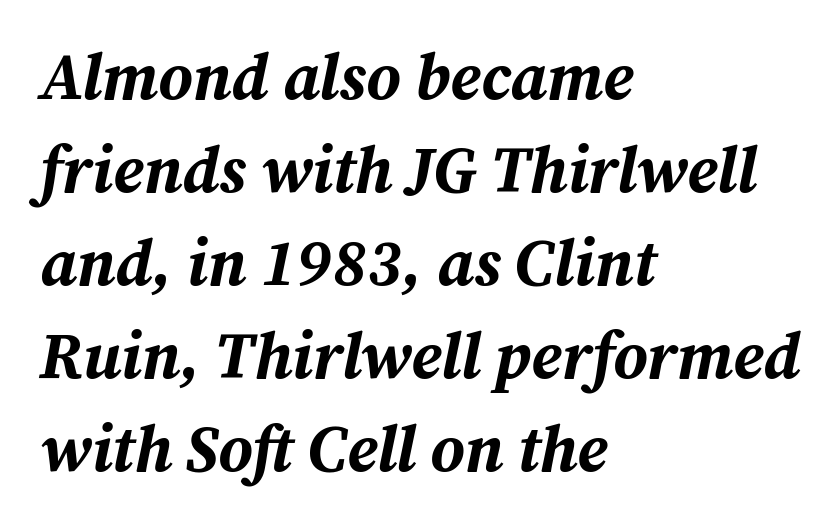
The image shows 65 px bold type, italic (leaning right); set left-aligned, normal line spacing (1.43x), normal letter spacing, not underlined; medium stroke contrast and a medium x-height.
